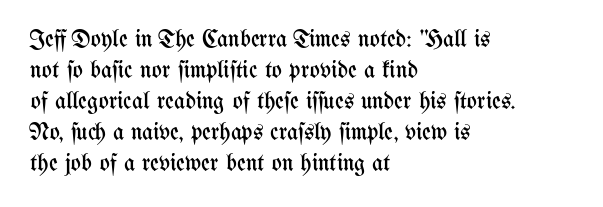
These lines keep a tight, regular rhythm from letter to letter. Notice how descenders clear the ascenders below comfortably — that's standard leading. These lines were composed using upright roman letters. One-word summary of the alignment: left. Nobody drew a line under any word here. The typesetting does not lean heavy: it is not bold.
